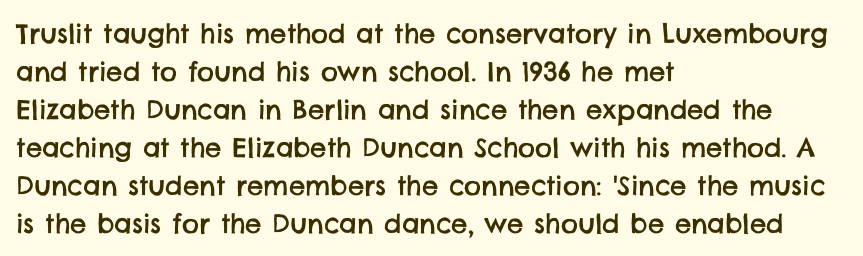
The image shows 26 px text type; set left-aligned, normal line spacing (1.46x), normal letter spacing, not underlined.
